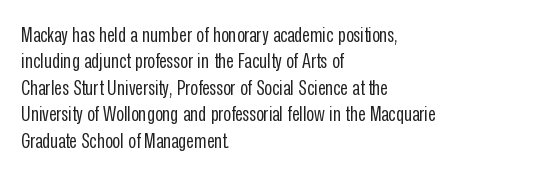
Q: Is the text bold? A: No.
Q: Is the text italic (slanted)? A: No, it is upright.
Q: Is the text underlined? A: No.
Q: How is the paragraph aligned? A: Left-aligned.
Q: Is the spacing between letters normal or unusually wide? A: Normal.
Q: Is the spacing between lines tight, normal or loose? A: Normal.
